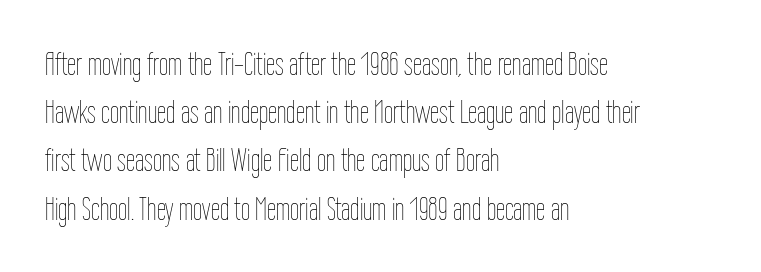
{"italic": "no", "bold": "no", "weight": "thin", "width": "condensed", "stroke_contrast": "low", "x_height": "medium", "monospaced": "no", "underline": "no", "align": "left", "line_spacing": "normal", "line_spacing_ratio": 1.46, "letter_spacing": "normal", "letter_spacing_em": 0.0, "glyph_px": 33}
